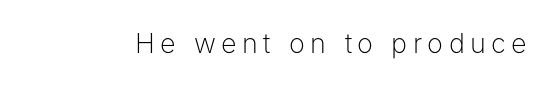
You could only call the tracking loose — the letters float apart. The zone under the glyphs is completely vacant. Vertical stems look standard width or narrower in stroke. Every character sits straight up, as roman type does.
